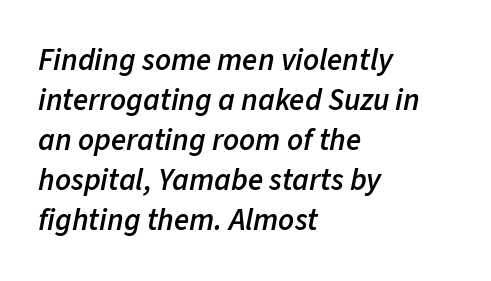
Teacher's note: observe the even left margin — that is flush-left alignment. Italic? Definitely — the glyphs are oblique. Default kerning and tracking; the words read as compact shapes. In terms of leading, this rendering sits right in the middle. These lines are rendered in a variable-pitch font. No word sits above an underline.
